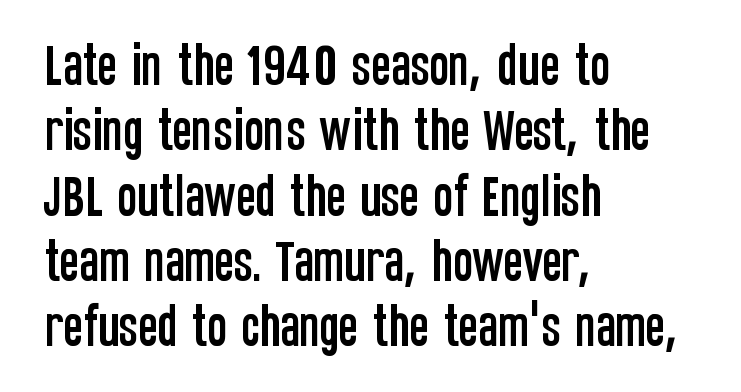
The image shows 47 px condensed sans-serif type, upright; set left-aligned, normal line spacing (1.39x), normal letter spacing, not underlined; low stroke contrast and a large x-height.
